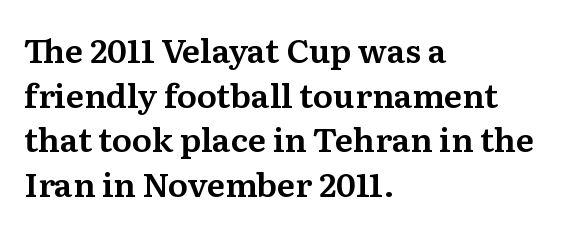
The image shows 33 px serif type, upright; set left-aligned, normal line spacing (1.35x), normal letter spacing, not underlined; medium stroke contrast and a medium x-height.
